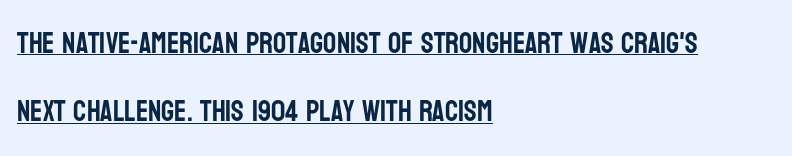
Q: Is the text italic (slanted)? A: No, it is upright.
Q: Is the typeface a serif or a sans-serif typeface? A: Sans-serif.
Q: Is the text underlined? A: Yes.
Q: How is the paragraph aligned? A: Left-aligned.
Q: Is the spacing between letters normal or unusually wide? A: Normal.
Q: Is the spacing between lines tight, normal or loose? A: Loose.
Q: Width (condensed, normal, or wide)? A: Condensed.
Q: Stroke contrast? A: Low.
Q: x-height? A: Large.
Q: Monospaced? A: No.
